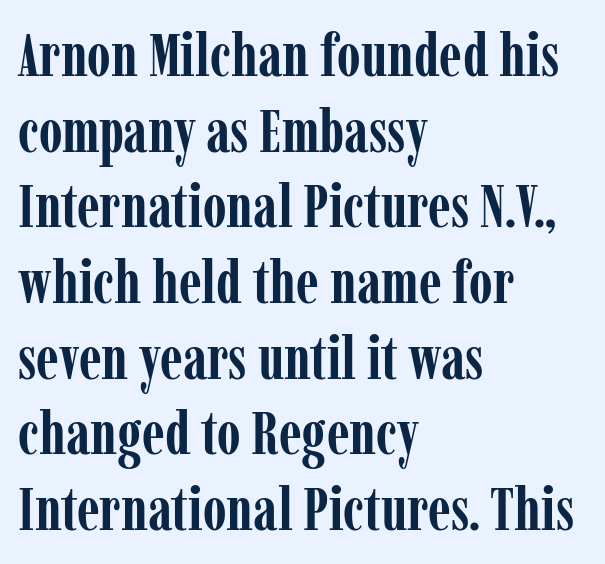
The image shows 61 px semibold, condensed serif type, upright; set left-aligned, line spacing 1.24x, normal letter spacing, not underlined; low stroke contrast and a medium x-height.
